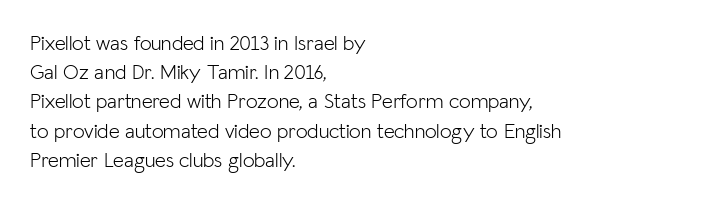
The image shows 21 px text type, upright; set left-aligned, normal line spacing (1.39x), normal letter spacing, not underlined.
